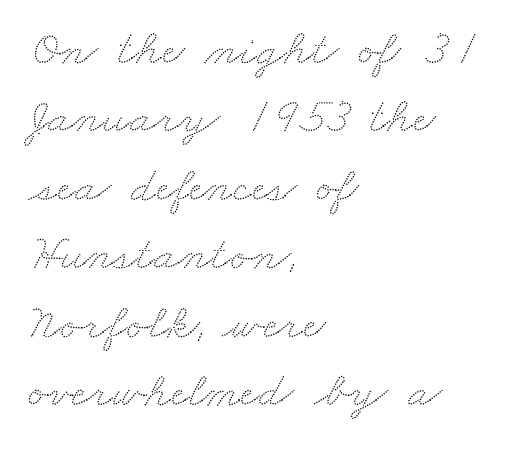
{"width": "wide", "stroke_contrast": "low", "x_height": "small", "monospaced": "no", "underline": "no", "align": "left", "line_spacing": "normal", "line_spacing_ratio": 1.37, "letter_spacing": "normal", "letter_spacing_em": 0.0, "glyph_px": 50}
